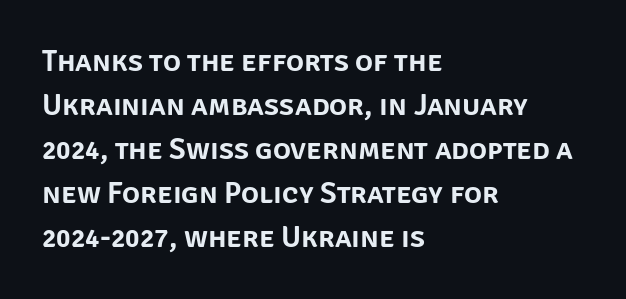
{"serif": "no", "italic": "no", "width": "normal", "stroke_contrast": "low", "x_height": "large", "monospaced": "no", "underline": "no", "align": "left", "line_spacing": "normal", "line_spacing_ratio": 1.47, "letter_spacing": "normal", "letter_spacing_em": 0.0, "glyph_px": 30}
